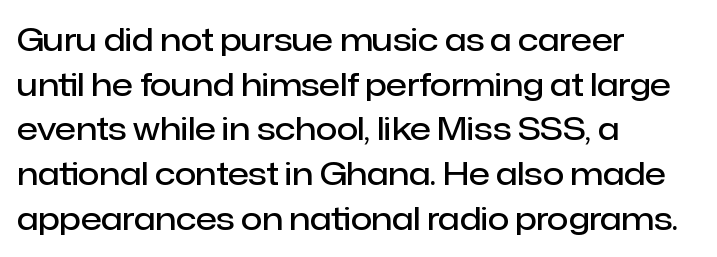
The image shows 31 px semibold sans-serif type, upright; set left-aligned, normal line spacing (1.44x), normal letter spacing, not underlined; low stroke contrast and a medium x-height.
